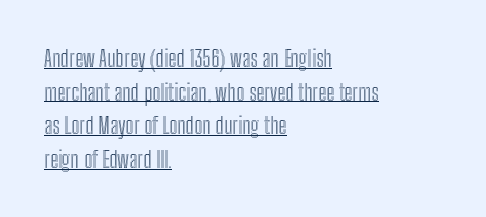
Q: Is the text italic (slanted)? A: No, it is upright.
Q: Is the text underlined? A: Yes.
Q: How is the paragraph aligned? A: Left-aligned.
Q: Is the spacing between letters normal or unusually wide? A: Normal.
Q: Is the spacing between lines tight, normal or loose? A: Normal.
